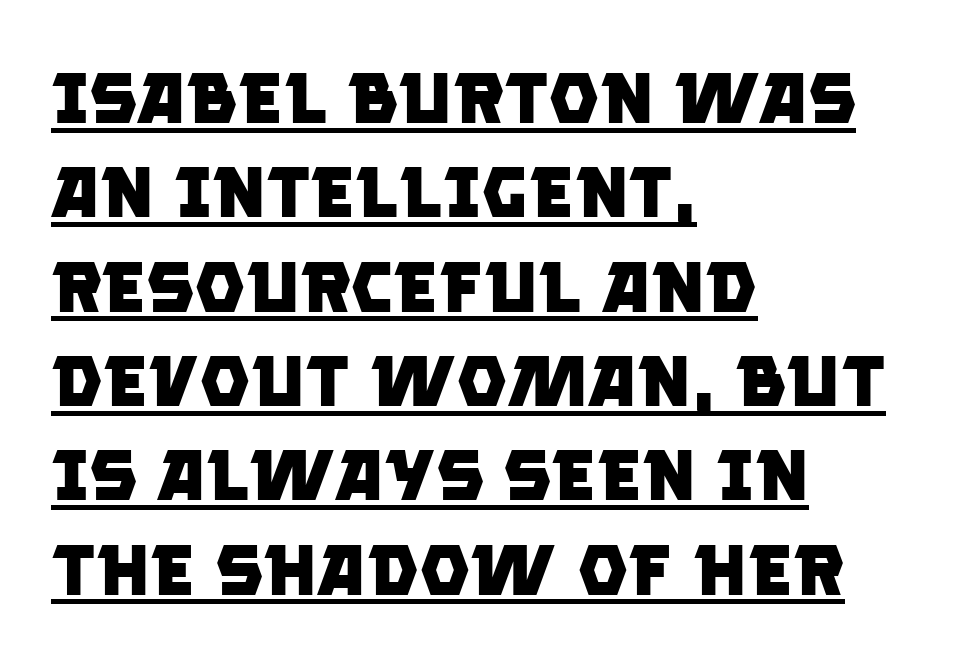
The image shows 72 px heavy sans-serif type; set left-aligned, normal line spacing (1.31x), normal letter spacing, underlined; low stroke contrast and a large x-height.
